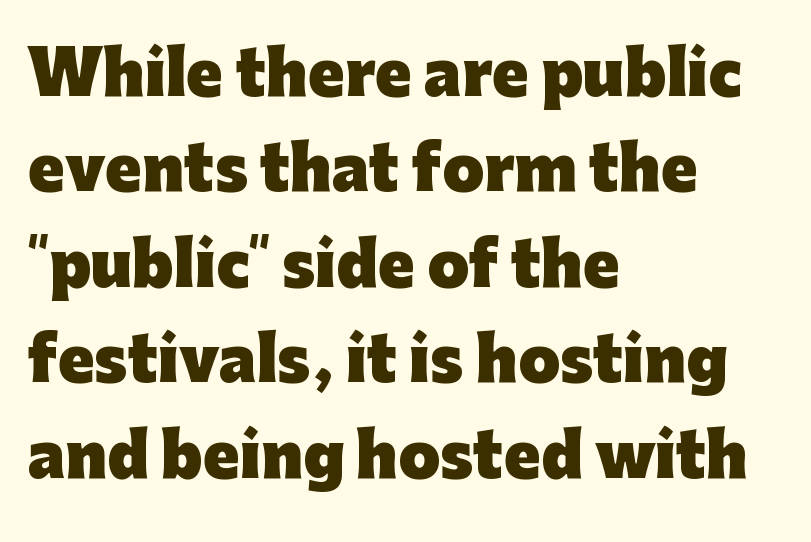
The image shows 60 px heavy sans-serif type, upright; set left-aligned, normal line spacing (1.59x), normal letter spacing, not underlined; low stroke contrast and a medium x-height.
